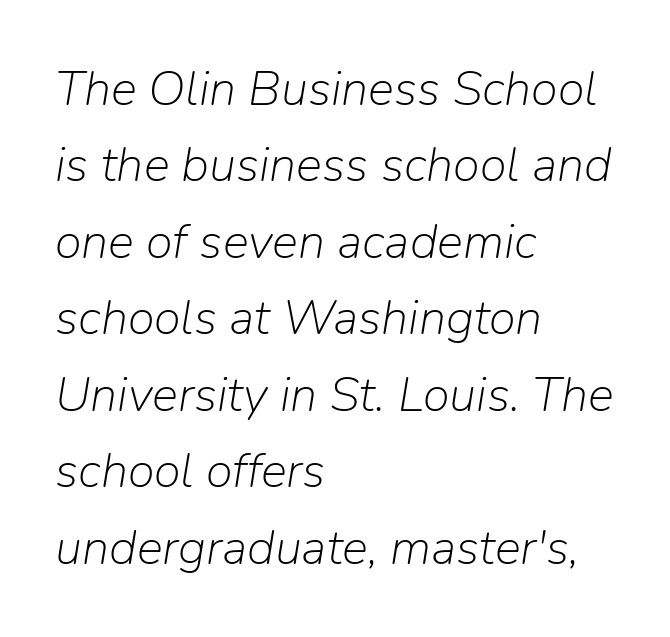
Q: Is the text bold? A: No.
Q: Is the text italic (slanted)? A: Yes, it leans right by about 9 degrees.
Q: Is the text underlined? A: No.
Q: How is the paragraph aligned? A: Left-aligned.
Q: Is the spacing between letters normal or unusually wide? A: Normal.
Q: Is the spacing between lines tight, normal or loose? A: Normal.
Q: Width (condensed, normal, or wide)? A: Normal.
Q: Stroke contrast? A: Low.
Q: x-height? A: Medium.
Q: Monospaced? A: No.
